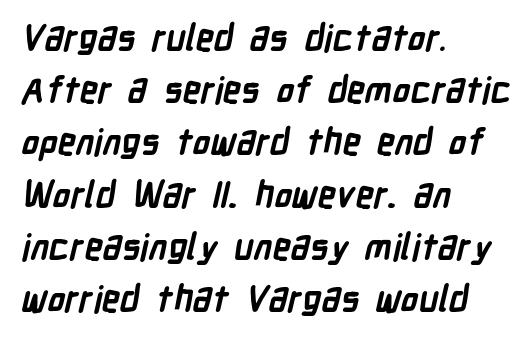
The image shows 36 px semibold, condensed sans-serif type; set left-aligned, normal line spacing (1.45x), normal letter spacing, not underlined; low stroke contrast and a medium x-height.
